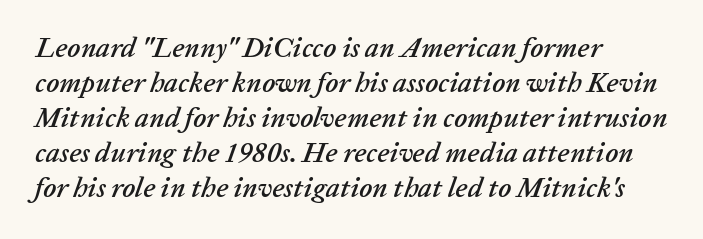
A typesetter would call this zero additional tracking. The letters advance in unequal steps, a hallmark of proportional type. If you drew a line through each stem, it would be angled. Regular leading. Caption: multi-line text, flush left, ragged right. Check the space under the baseline: it is left empty.
